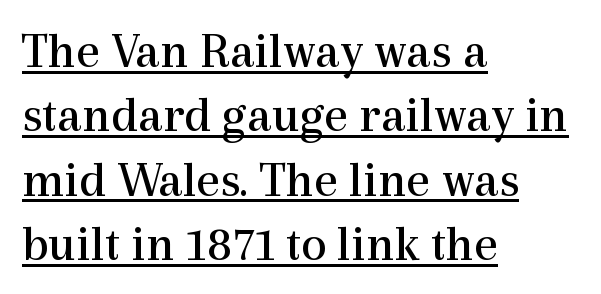
{"serif": "yes", "italic": "no", "bold": "no", "weight": "regular", "width": "normal", "x_height": "medium", "monospaced": "no", "underline": "yes", "align": "left", "line_spacing": "normal", "line_spacing_ratio": 1.26, "letter_spacing": "normal", "letter_spacing_em": 0.0, "glyph_px": 51}
